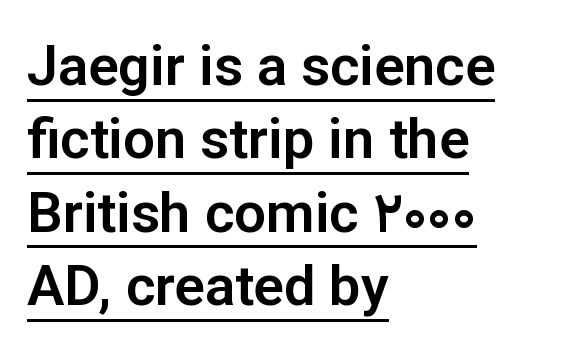
The image shows 56 px sans-serif type, upright; set left-aligned, normal line spacing (1.31x), normal letter spacing, underlined; low stroke contrast and a medium x-height.
